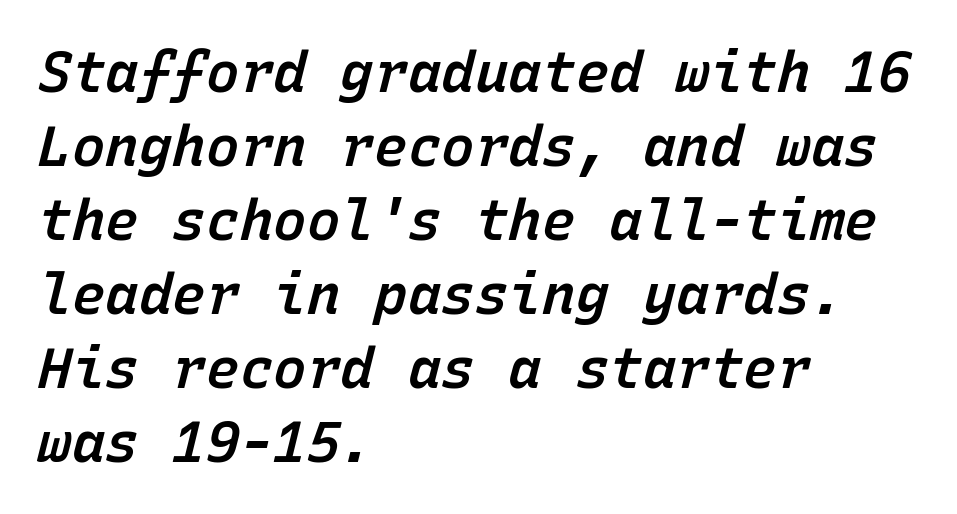
The image shows 56 px semibold type, italic (leaning right), monospaced; set left-aligned, normal line spacing (1.32x), normal letter spacing, not underlined; low stroke contrast and a medium x-height.
